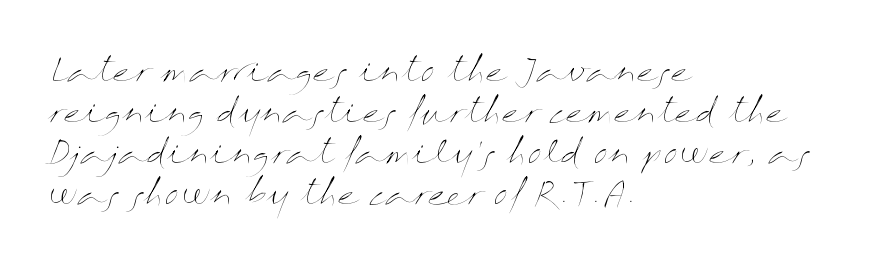
Q: Is the text bold? A: No.
Q: Is the text italic (slanted)? A: Yes.
Q: Is the text underlined? A: No.
Q: How is the paragraph aligned? A: Left-aligned.
Q: Is the spacing between letters normal or unusually wide? A: Normal.
Q: Is the spacing between lines tight, normal or loose? A: Normal.
Q: Width (condensed, normal, or wide)? A: Wide.
Q: Stroke contrast? A: Medium.
Q: x-height? A: Medium.
Q: Monospaced? A: No.
